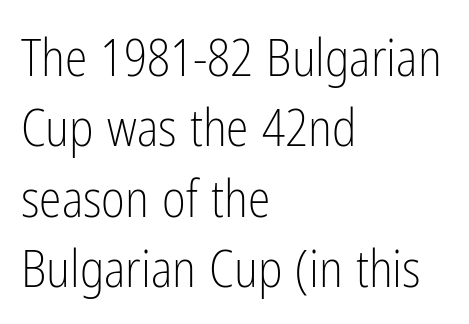
Q: Is the text bold? A: No.
Q: Is the text italic (slanted)? A: No, it is upright.
Q: Is the typeface a serif or a sans-serif typeface? A: Sans-serif.
Q: Is the text underlined? A: No.
Q: How is the paragraph aligned? A: Left-aligned.
Q: Is the spacing between letters normal or unusually wide? A: Normal.
Q: Is the spacing between lines tight, normal or loose? A: Normal.
Q: Width (condensed, normal, or wide)? A: Condensed.
Q: Stroke contrast? A: Low.
Q: x-height? A: Medium.
Q: Monospaced? A: No.
